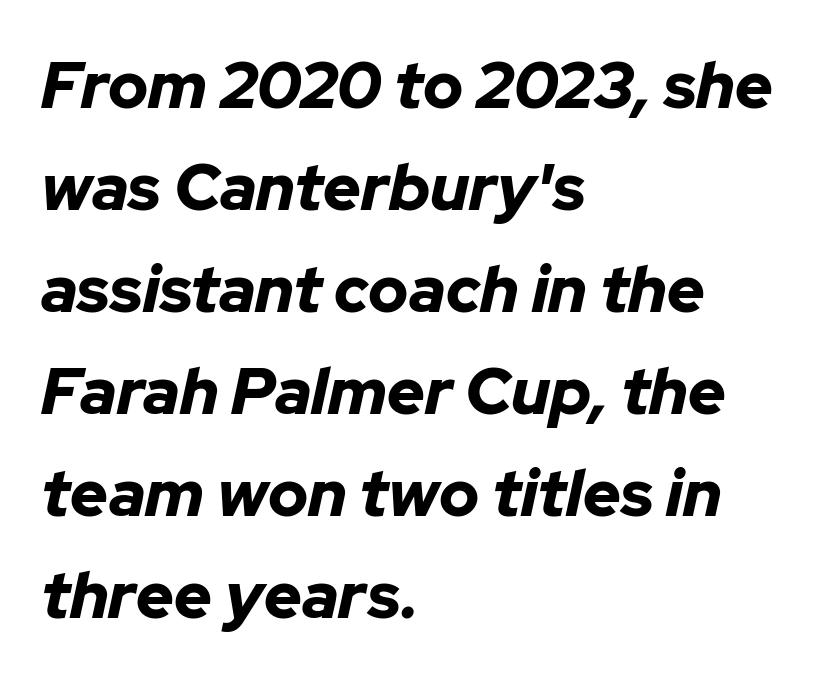
Q: Is the text bold? A: Yes.
Q: Is the text italic (slanted)? A: Yes, it leans right by about 12 degrees.
Q: Is the text underlined? A: No.
Q: How is the paragraph aligned? A: Left-aligned.
Q: Is the spacing between letters normal or unusually wide? A: Normal.
Q: Is the spacing between lines tight, normal or loose? A: Normal.
Q: Width (condensed, normal, or wide)? A: Normal.
Q: Stroke contrast? A: Low.
Q: x-height? A: Medium.
Q: Monospaced? A: No.
